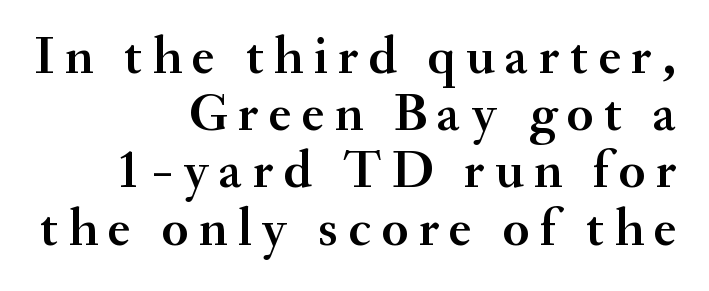
The image shows 54 px serif type, upright; set right-aligned, tight line spacing (1.06x), not underlined; medium stroke contrast and a small x-height.
